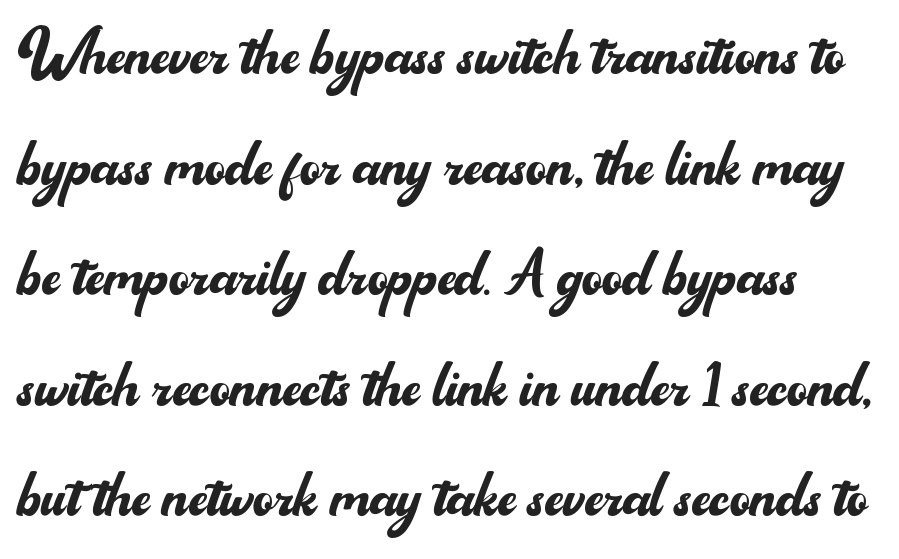
Q: Is the text bold? A: No.
Q: Is the text italic (slanted)? A: Yes.
Q: Is the typeface a serif or a sans-serif typeface? A: Sans-serif.
Q: Is the text underlined? A: No.
Q: Is the spacing between letters normal or unusually wide? A: Normal.
Q: Is the spacing between lines tight, normal or loose? A: Normal.
Q: Width (condensed, normal, or wide)? A: Normal.
Q: Stroke contrast? A: Medium.
Q: x-height? A: Small.
Q: Monospaced? A: No.
